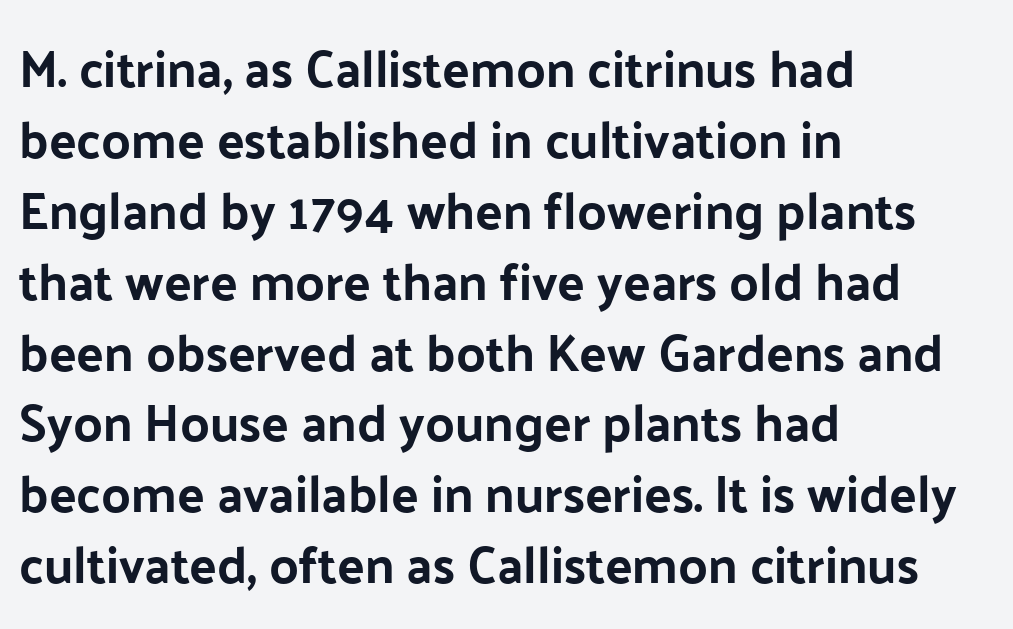
Q: Is the text bold? A: Yes.
Q: Is the text italic (slanted)? A: No, it is upright.
Q: Is the typeface a serif or a sans-serif typeface? A: Sans-serif.
Q: Is the text underlined? A: No.
Q: How is the paragraph aligned? A: Left-aligned.
Q: Is the spacing between letters normal or unusually wide? A: Normal.
Q: Is the spacing between lines tight, normal or loose? A: Normal.
Q: Width (condensed, normal, or wide)? A: Normal.
Q: Stroke contrast? A: Low.
Q: x-height? A: Medium.
Q: Monospaced? A: No.
